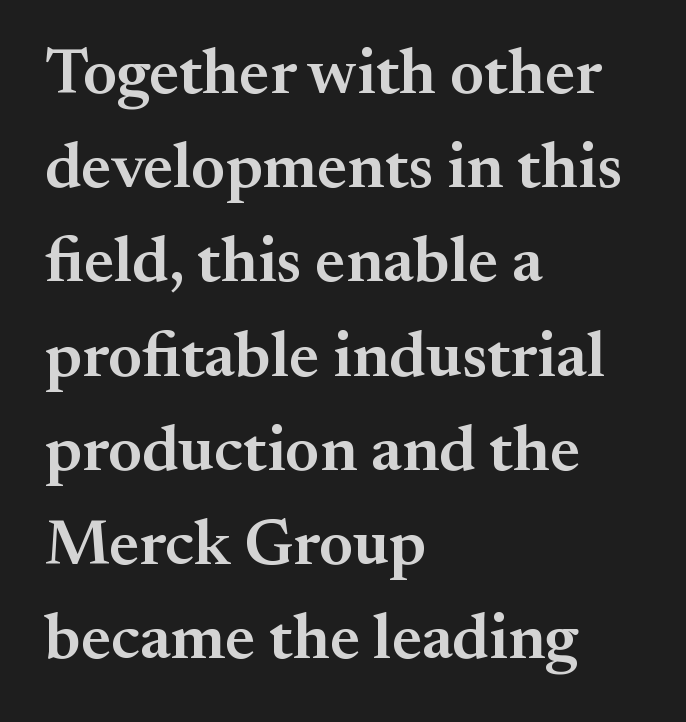
{"serif": "yes", "italic": "no", "bold": "semi", "weight": "semibold", "width": "normal", "stroke_contrast": "medium", "x_height": "small", "monospaced": "no", "underline": "no", "align": "left", "line_spacing": "normal", "line_spacing_ratio": 1.45, "letter_spacing": "normal", "letter_spacing_em": 0.0, "glyph_px": 65}
